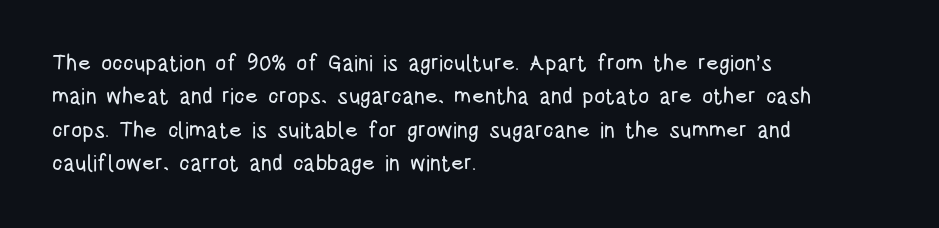
{"italic": "no", "underline": "no", "align": "left", "line_spacing": "normal", "line_spacing_ratio": 1.52, "letter_spacing": "normal", "letter_spacing_em": 0.0, "glyph_px": 22}
